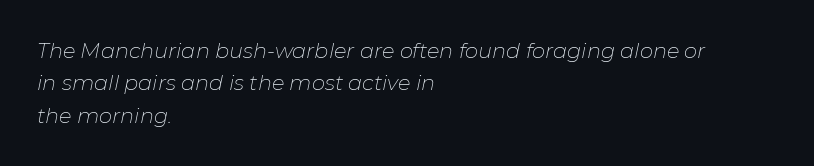
{"italic": "yes", "lean": "right", "slant_degrees": 11, "bold": "no", "underline": "no", "align": "left", "line_spacing": "normal", "line_spacing_ratio": 1.54, "letter_spacing": "normal", "letter_spacing_em": 0.0, "glyph_px": 21}
